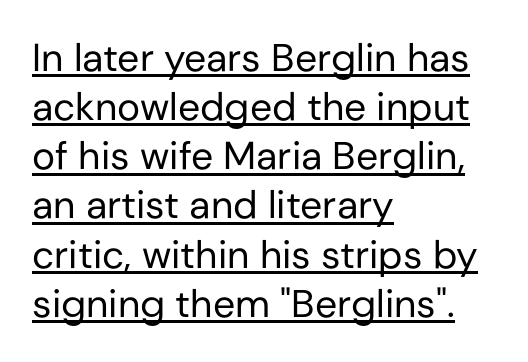
Q: Is the text bold? A: No.
Q: Is the text italic (slanted)? A: No, it is upright.
Q: Is the typeface a serif or a sans-serif typeface? A: Sans-serif.
Q: Is the text underlined? A: Yes.
Q: How is the paragraph aligned? A: Left-aligned.
Q: Is the spacing between letters normal or unusually wide? A: Normal.
Q: Is the spacing between lines tight, normal or loose? A: Normal.
Q: Width (condensed, normal, or wide)? A: Normal.
Q: Stroke contrast? A: Low.
Q: x-height? A: Medium.
Q: Monospaced? A: No.
